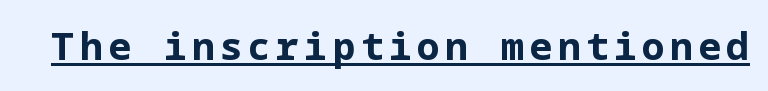
Typographic density is high because the face is bold. This sample uses a sans-serif face. The typesetter has applied underlining to the passage shown. When letters stand straight like this, we call the style roman or upright.
